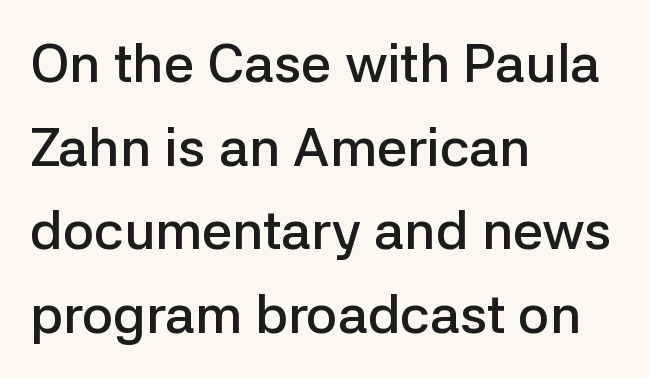
Q: Is the text bold? A: Semi-bold.
Q: Is the text italic (slanted)? A: No, it is upright.
Q: Is the typeface a serif or a sans-serif typeface? A: Sans-serif.
Q: Is the text underlined? A: No.
Q: How is the paragraph aligned? A: Left-aligned.
Q: Is the spacing between letters normal or unusually wide? A: Normal.
Q: Is the spacing between lines tight, normal or loose? A: Normal.
Q: Width (condensed, normal, or wide)? A: Normal.
Q: Stroke contrast? A: Low.
Q: x-height? A: Medium.
Q: Monospaced? A: No.
